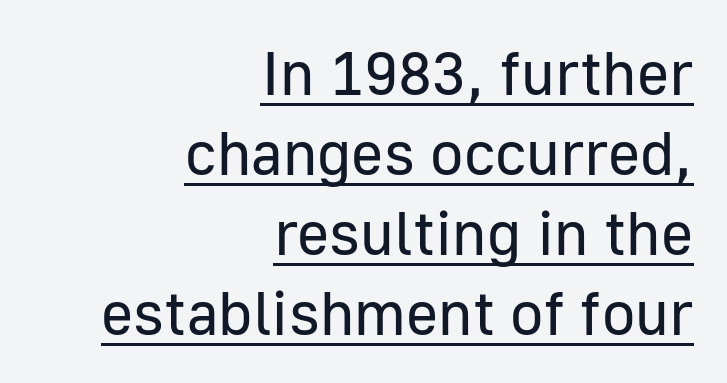
{"serif": "no", "italic": "no", "bold": "no", "weight": "regular", "width": "normal", "stroke_contrast": "low", "x_height": "medium", "monospaced": "no", "underline": "yes", "align": "right", "line_spacing": "normal", "line_spacing_ratio": 1.29, "letter_spacing": "normal", "letter_spacing_em": 0.0, "glyph_px": 62}
